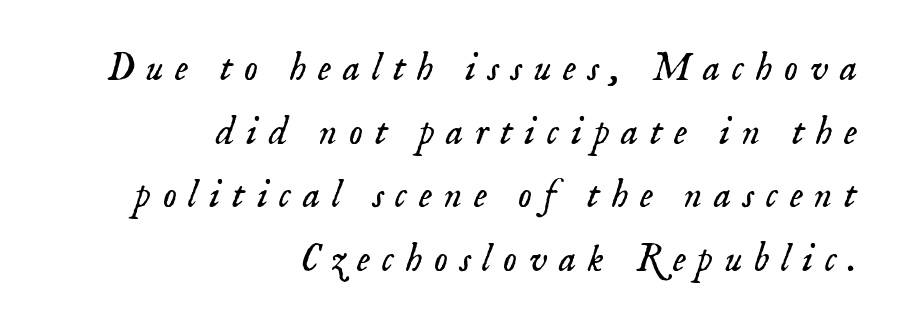
The image shows 39 px light serif type, italic (leaning right); set right-aligned, normal line spacing (1.63x), unusually wide letter spacing (+0.3 em), not underlined; low stroke contrast and a small x-height.
